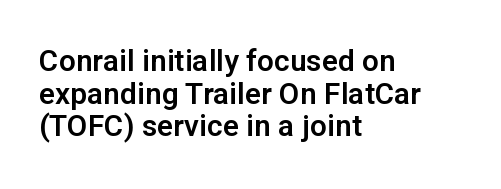
Q: Is the text italic (slanted)? A: No, it is upright.
Q: Is the typeface a serif or a sans-serif typeface? A: Sans-serif.
Q: Is the text underlined? A: No.
Q: How is the paragraph aligned? A: Left-aligned.
Q: Is the spacing between letters normal or unusually wide? A: Normal.
Q: Is the spacing between lines tight, normal or loose? A: Tight.
Q: Width (condensed, normal, or wide)? A: Normal.
Q: Stroke contrast? A: Low.
Q: x-height? A: Medium.
Q: Monospaced? A: No.
